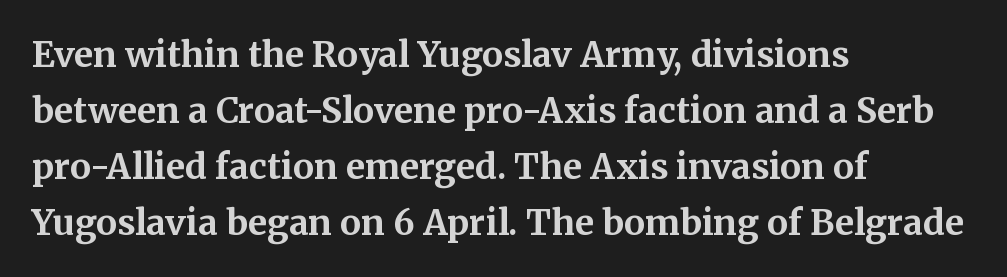
{"serif": "yes", "italic": "no", "bold": "yes", "weight": "bold", "width": "normal", "stroke_contrast": "medium", "x_height": "medium", "monospaced": "no", "underline": "no", "align": "left", "line_spacing": "normal", "line_spacing_ratio": 1.6, "letter_spacing": "normal", "letter_spacing_em": 0.0, "glyph_px": 35}
